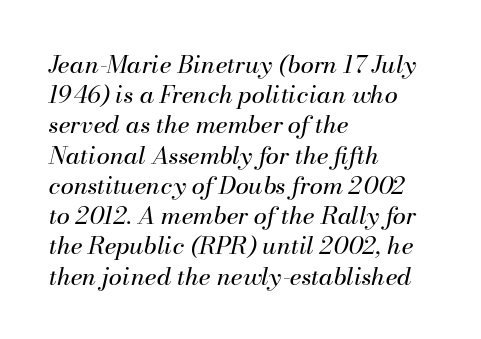
{"italic": "yes", "lean": "right", "slant_degrees": 13, "bold": "no", "underline": "no", "align": "left", "line_spacing": "normal", "line_spacing_ratio": 1.26, "letter_spacing": "normal", "letter_spacing_em": 0.0, "glyph_px": 24}
